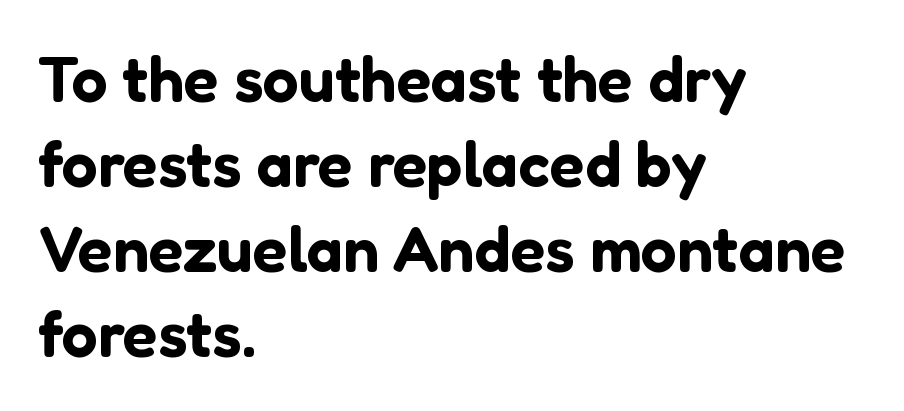
Q: Is the text italic (slanted)? A: No, it is upright.
Q: Is the typeface a serif or a sans-serif typeface? A: Sans-serif.
Q: Is the text underlined? A: No.
Q: How is the paragraph aligned? A: Left-aligned.
Q: Is the spacing between letters normal or unusually wide? A: Normal.
Q: Is the spacing between lines tight, normal or loose? A: Normal.
Q: Width (condensed, normal, or wide)? A: Normal.
Q: Stroke contrast? A: Low.
Q: x-height? A: Medium.
Q: Monospaced? A: No.
